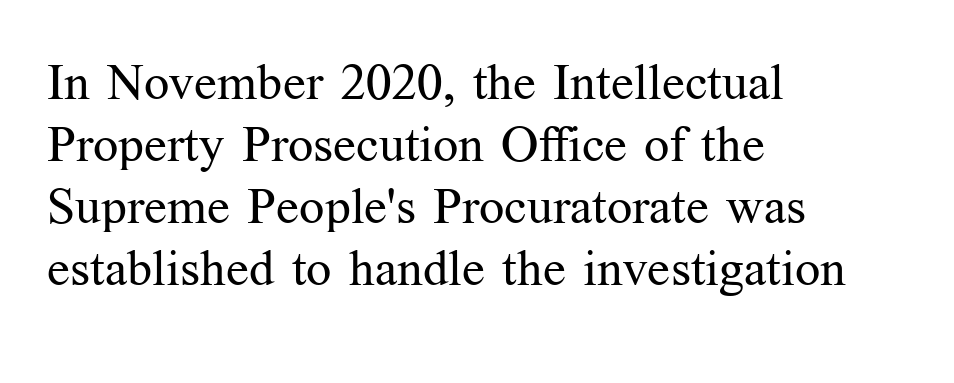
Q: Is the text bold? A: No.
Q: Is the text italic (slanted)? A: No, it is upright.
Q: Is the typeface a serif or a sans-serif typeface? A: Serif.
Q: Is the text underlined? A: No.
Q: How is the paragraph aligned? A: Left-aligned.
Q: Is the spacing between letters normal or unusually wide? A: Normal.
Q: Width (condensed, normal, or wide)? A: Normal.
Q: Stroke contrast? A: Medium.
Q: x-height? A: Medium.
Q: Monospaced? A: No.
